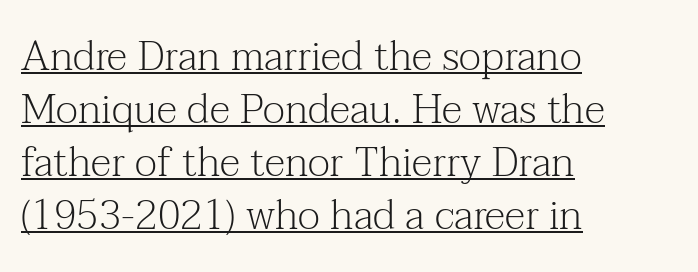
Q: Is the text bold? A: No.
Q: Is the text italic (slanted)? A: No, it is upright.
Q: Is the typeface a serif or a sans-serif typeface? A: Serif.
Q: Is the text underlined? A: Yes.
Q: How is the paragraph aligned? A: Left-aligned.
Q: Is the spacing between letters normal or unusually wide? A: Normal.
Q: Is the spacing between lines tight, normal or loose? A: Normal.
Q: Width (condensed, normal, or wide)? A: Normal.
Q: Stroke contrast? A: Medium.
Q: x-height? A: Medium.
Q: Monospaced? A: No.
